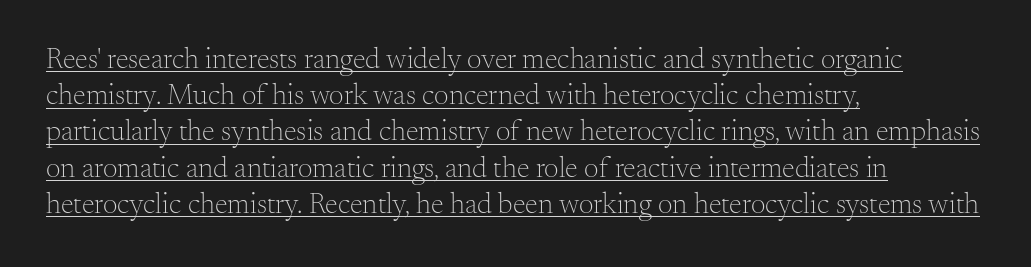
{"serif": "yes", "italic": "no", "bold": "no", "weight": "light", "width": "normal", "stroke_contrast": "medium", "x_height": "small", "monospaced": "no", "underline": "yes", "align": "left", "line_spacing": "normal", "line_spacing_ratio": 1.25, "letter_spacing": "normal", "letter_spacing_em": 0.0, "glyph_px": 29}
